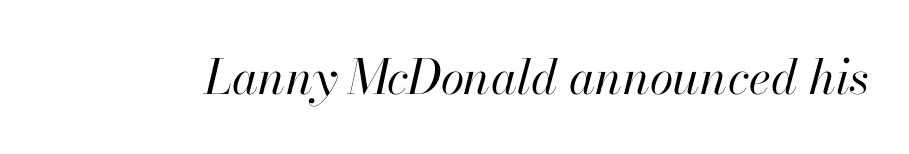
{"italic": "yes", "lean": "right", "slant_degrees": 13, "bold": "no", "weight": "regular", "width": "normal", "stroke_contrast": "high", "x_height": "small", "monospaced": "no", "underline": "no", "letter_spacing": "normal", "letter_spacing_em": 0.0, "glyph_px": 48}
